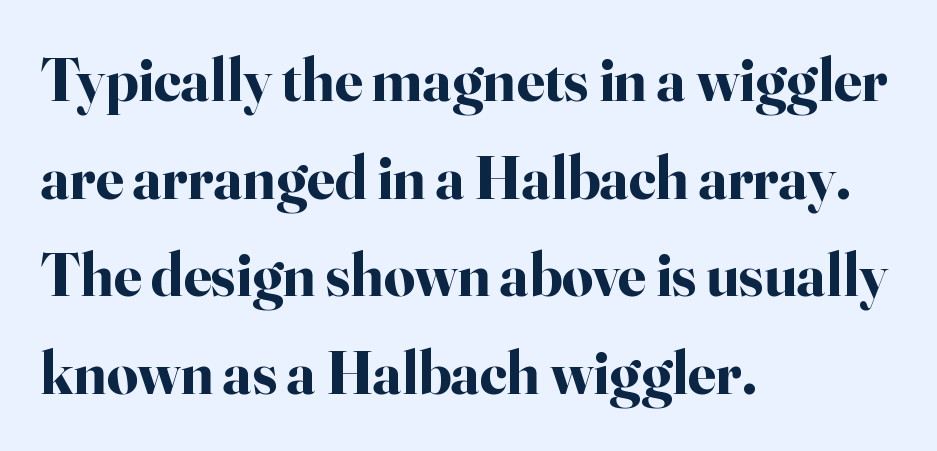
The image shows 61 px bold serif type, upright; set left-aligned, normal line spacing (1.6x), normal letter spacing, not underlined; high stroke contrast and a small x-height.
